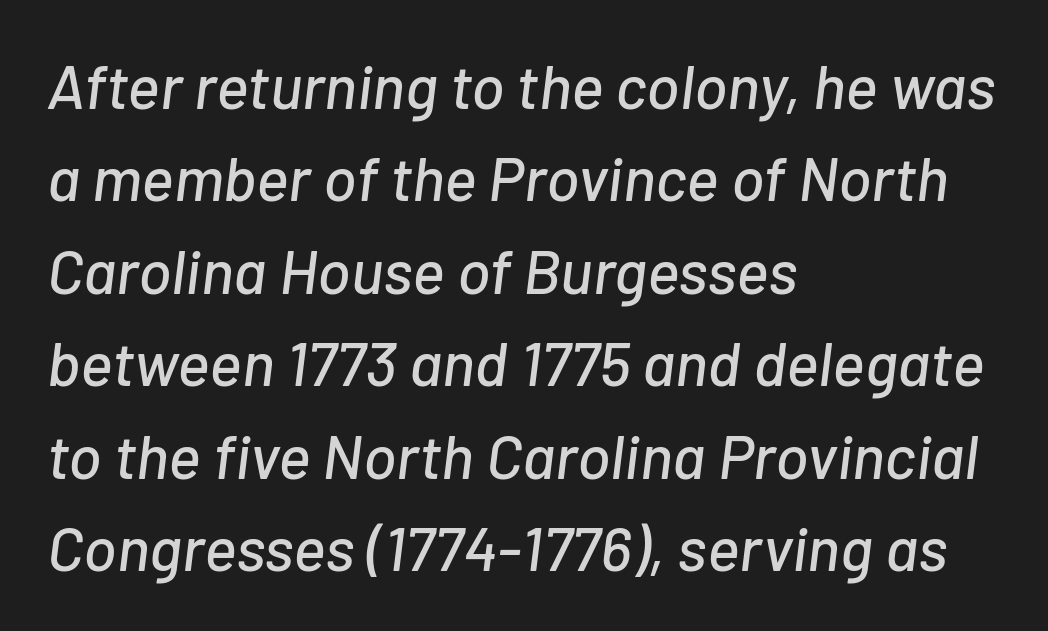
{"italic": "yes", "lean": "right", "slant_degrees": 7, "width": "normal", "stroke_contrast": "low", "x_height": "medium", "monospaced": "no", "underline": "no", "align": "left", "line_spacing": "normal", "line_spacing_ratio": 1.49, "letter_spacing": "normal", "letter_spacing_em": 0.0, "glyph_px": 62}
